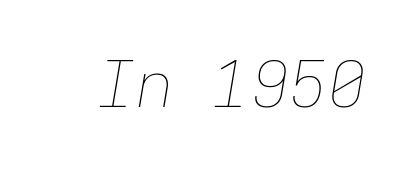
Q: Is the text bold? A: No.
Q: Is the text italic (slanted)? A: Yes, it leans right by about 9 degrees.
Q: Is the text underlined? A: No.
Q: Is the spacing between letters normal or unusually wide? A: Normal.
Q: Width (condensed, normal, or wide)? A: Normal.
Q: Stroke contrast? A: Low.
Q: x-height? A: Medium.
Q: Monospaced? A: Yes.
